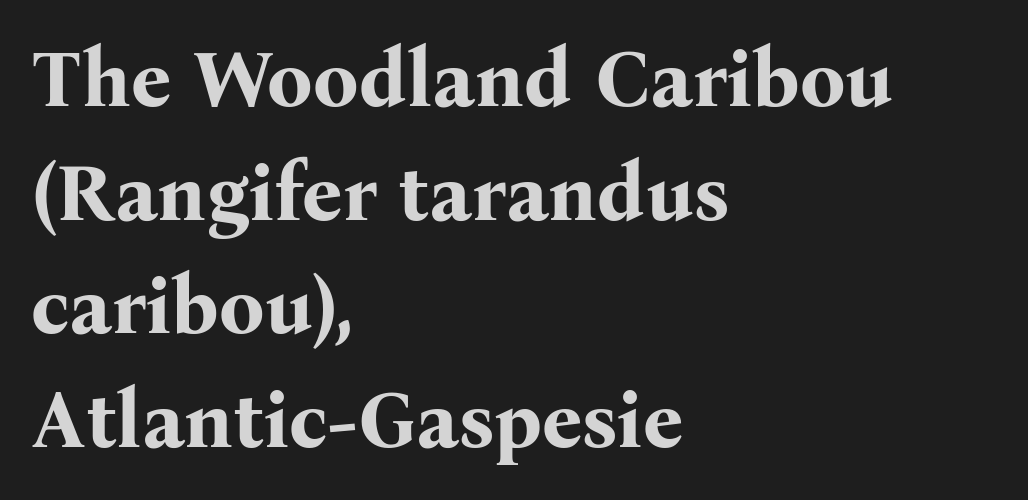
The image shows 80 px bold serif type, upright; set left-aligned, normal line spacing (1.42x), normal letter spacing, not underlined; medium stroke contrast and a medium x-height.
